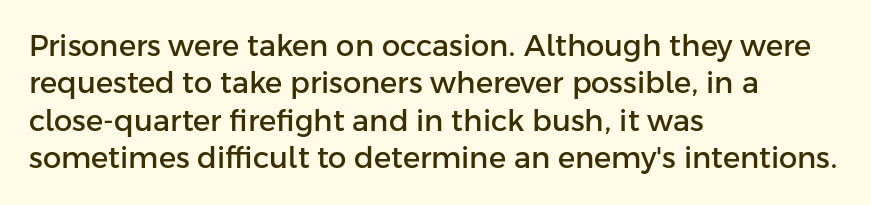
This is the regular roman posture of the typeface. Here the designer chose a conventional face with non-uniform glyph widths. The designer went with a sans here, leaving each stem footless. These lines are set flush left with a ragged right edge.
